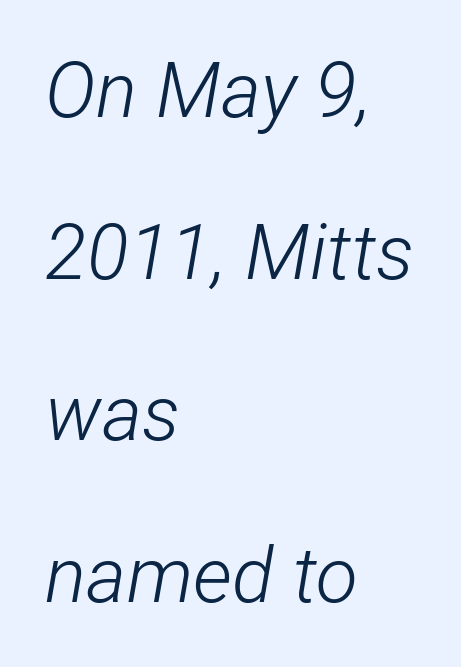
{"italic": "yes", "lean": "right", "slant_degrees": 12, "bold": "no", "weight": "light", "width": "condensed", "stroke_contrast": "low", "x_height": "medium", "monospaced": "no", "underline": "no", "align": "left", "line_spacing": "loose", "line_spacing_ratio": 2.1, "letter_spacing": "normal", "letter_spacing_em": 0.0, "glyph_px": 77}
